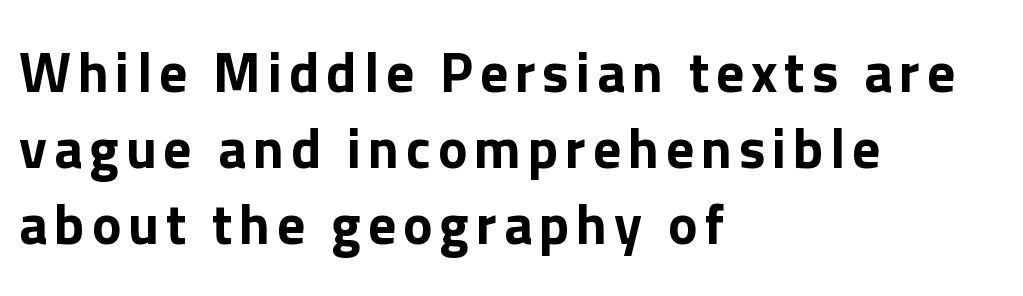
The image shows 56 px sans-serif type, upright; set left-aligned, normal line spacing (1.36x), not underlined; low stroke contrast and a medium x-height.
